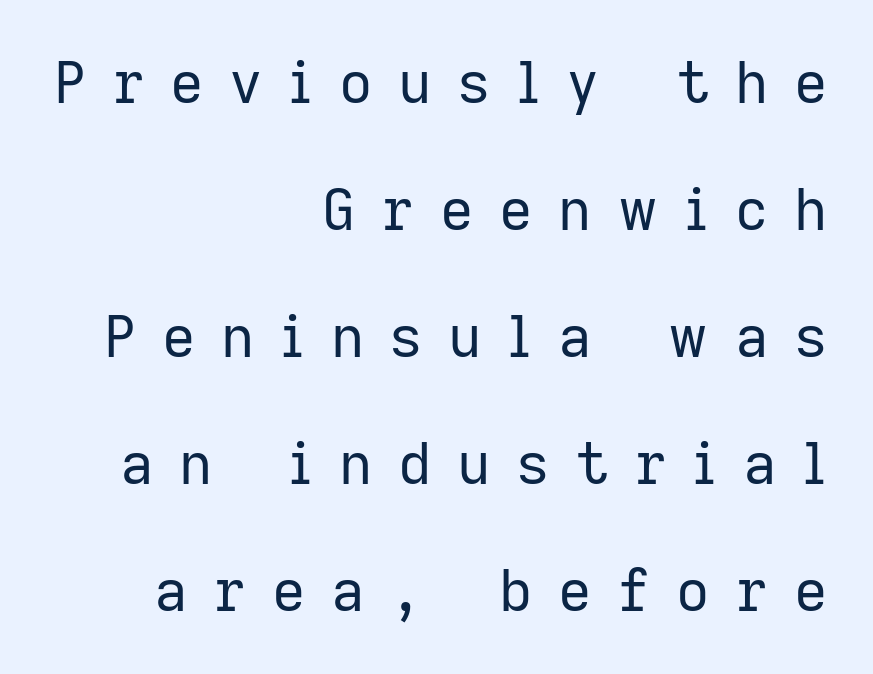
Q: Is the text bold? A: No.
Q: Is the text italic (slanted)? A: No, it is upright.
Q: Is the typeface a serif or a sans-serif typeface? A: Sans-serif.
Q: Is the text underlined? A: No.
Q: How is the paragraph aligned? A: Right-aligned.
Q: Is the spacing between letters normal or unusually wide? A: Unusually wide.
Q: Is the spacing between lines tight, normal or loose? A: Loose.
Q: Width (condensed, normal, or wide)? A: Normal.
Q: Stroke contrast? A: Low.
Q: x-height? A: Medium.
Q: Monospaced? A: No.
